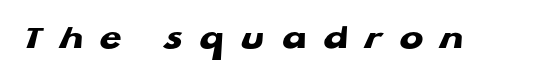
The image shows 35 px heavy, wide sans-serif type; set unusually wide letter spacing (+0.49 em), not underlined; low stroke contrast and a medium x-height.
